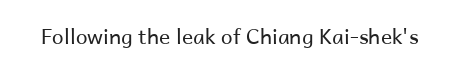
{"italic": "no", "bold": "no", "underline": "no", "letter_spacing": "normal", "letter_spacing_em": 0.0, "glyph_px": 21}
